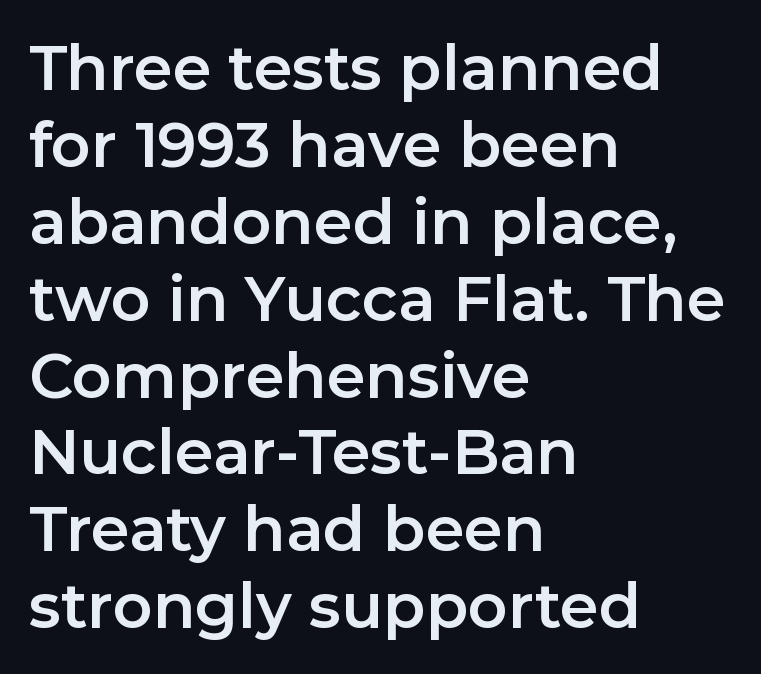
The image shows 62 px sans-serif type, upright; set left-aligned, line spacing 1.24x, normal letter spacing, not underlined; low stroke contrast and a medium x-height.
